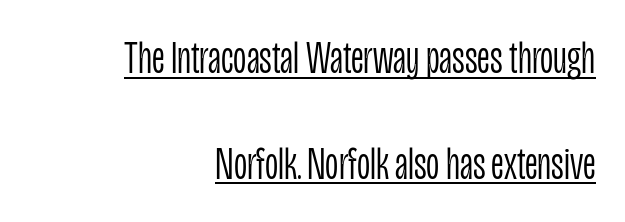
{"serif": "no", "italic": "no", "bold": "no", "weight": "light", "width": "condensed", "stroke_contrast": "low", "x_height": "large", "monospaced": "no", "underline": "yes", "align": "right", "line_spacing": "loose", "line_spacing_ratio": 2.3, "letter_spacing": "normal", "letter_spacing_em": 0.0, "glyph_px": 46}
